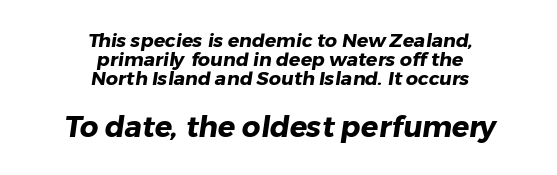
{"serif": "no", "bold": "yes", "weight": "heavy", "width": "normal", "stroke_contrast": "low", "x_height": "medium", "monospaced": "no", "underline": "no", "align": "center", "line_spacing": "tight", "line_spacing_ratio": 1.0, "letter_spacing": "normal", "letter_spacing_em": 0.0, "larger_block": "second", "size_ratio": 1.53, "glyph_px": 29}
